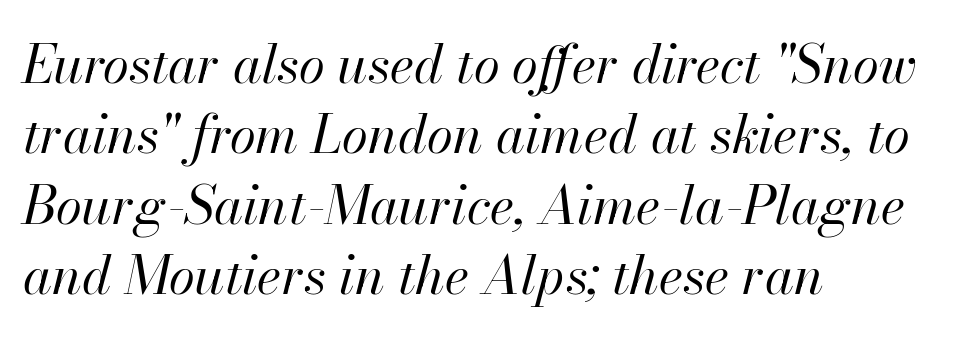
Q: Is the text bold? A: No.
Q: Is the text italic (slanted)? A: Yes, it leans right by about 13 degrees.
Q: Is the text underlined? A: No.
Q: How is the paragraph aligned? A: Left-aligned.
Q: Is the spacing between letters normal or unusually wide? A: Normal.
Q: Is the spacing between lines tight, normal or loose? A: Normal.
Q: Width (condensed, normal, or wide)? A: Normal.
Q: Stroke contrast? A: High.
Q: x-height? A: Small.
Q: Monospaced? A: No.
